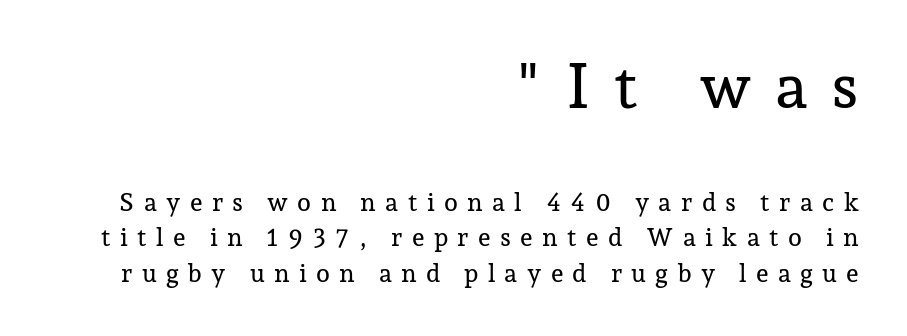
Q: Is the text italic (slanted)? A: No, it is upright.
Q: Is the typeface a serif or a sans-serif typeface? A: Serif.
Q: Is the text underlined? A: No.
Q: How is the paragraph aligned? A: Right-aligned.
Q: Is the spacing between letters normal or unusually wide? A: Unusually wide.
Q: Is the spacing between lines tight, normal or loose? A: Normal.
Q: Which block of text is set in a larger size, the first (top) or the second (bottom)? A: The first (top) one.
Q: Width (condensed, normal, or wide)? A: Normal.
Q: Stroke contrast? A: Low.
Q: x-height? A: Medium.
Q: Monospaced? A: No.
